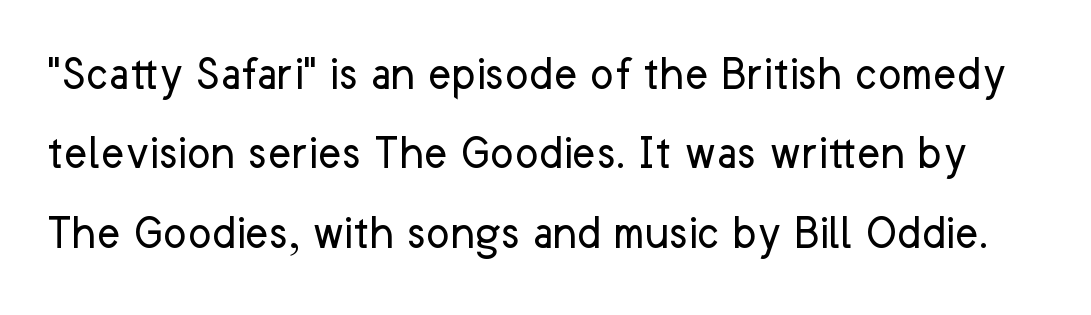
Q: Is the text bold? A: No.
Q: Is the text italic (slanted)? A: No, it is upright.
Q: Is the typeface a serif or a sans-serif typeface? A: Sans-serif.
Q: Is the text underlined? A: No.
Q: Is the spacing between letters normal or unusually wide? A: Normal.
Q: Is the spacing between lines tight, normal or loose? A: Normal.
Q: Width (condensed, normal, or wide)? A: Normal.
Q: Stroke contrast? A: Low.
Q: x-height? A: Medium.
Q: Monospaced? A: No.
